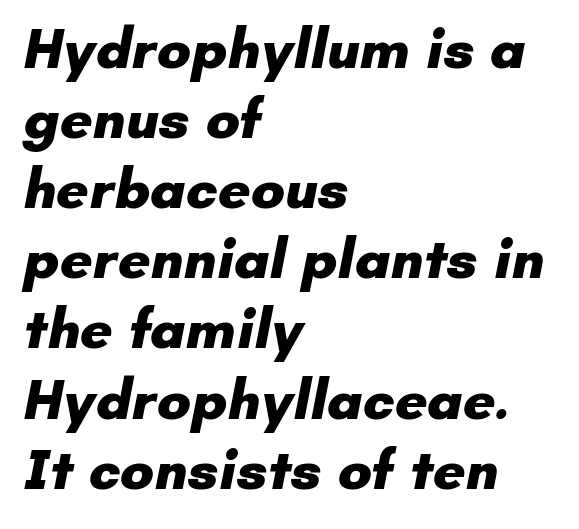
{"serif": "no", "bold": "yes", "weight": "heavy", "width": "normal", "stroke_contrast": "low", "x_height": "small", "monospaced": "no", "underline": "no", "align": "left", "line_spacing_ratio": 1.23, "letter_spacing": "normal", "letter_spacing_em": 0.0, "glyph_px": 57}
